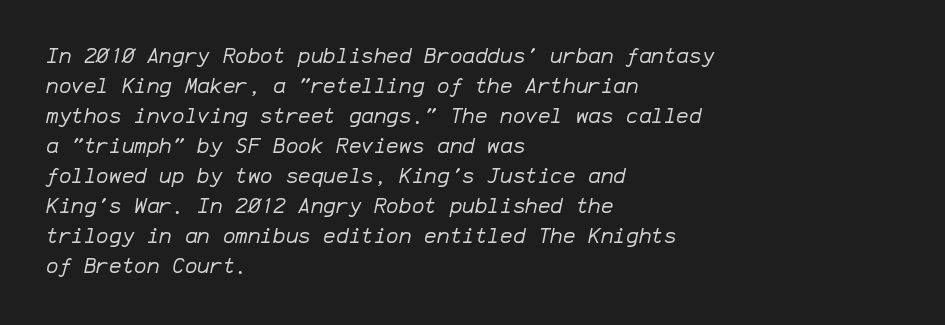
{"italic": "yes", "lean": "right", "slant_degrees": 12, "bold": "no", "underline": "no", "align": "left", "line_spacing": "normal", "line_spacing_ratio": 1.43, "letter_spacing": "normal", "letter_spacing_em": 0.0, "glyph_px": 21}
